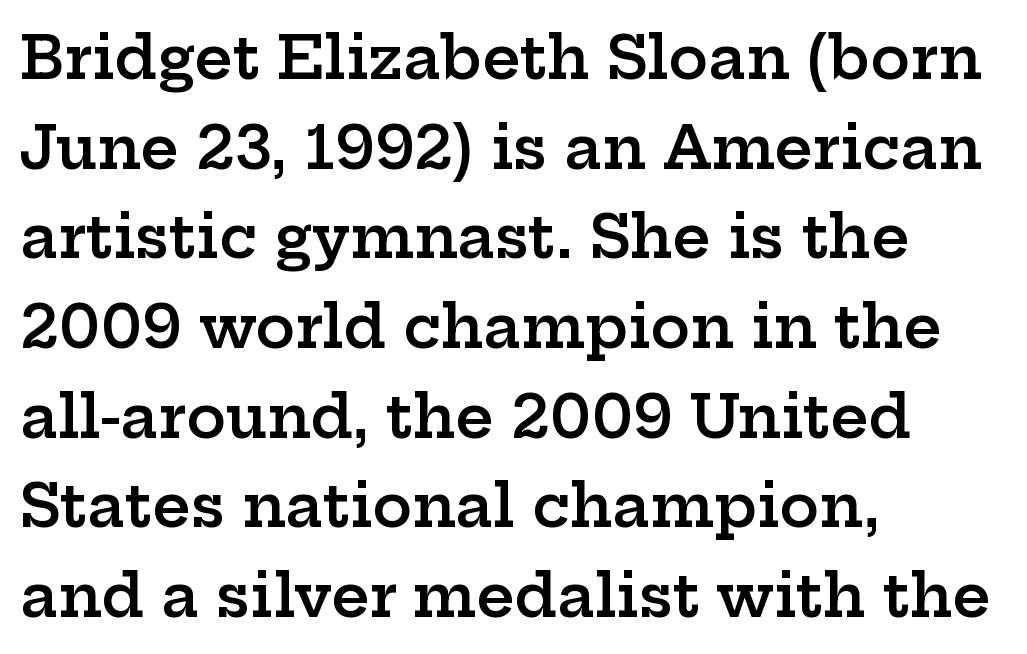
The image shows 59 px semibold, wide serif type, upright; set left-aligned, normal line spacing (1.52x), normal letter spacing, not underlined; low stroke contrast and a medium x-height.
